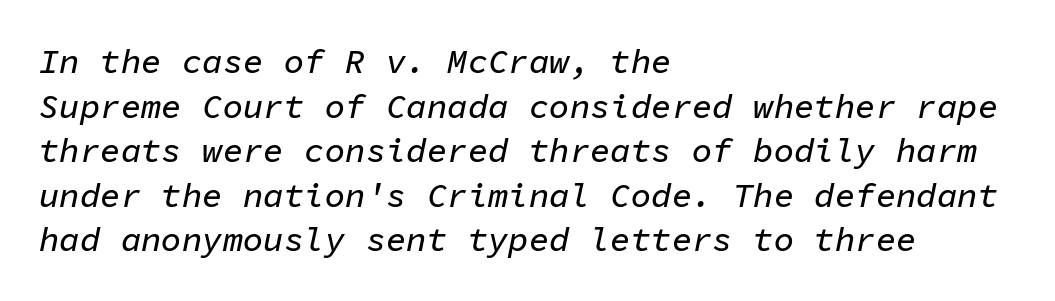
The image shows 34 px text type, italic (leaning right), monospaced; set left-aligned, normal line spacing (1.31x), normal letter spacing, not underlined; low stroke contrast and a medium x-height.
